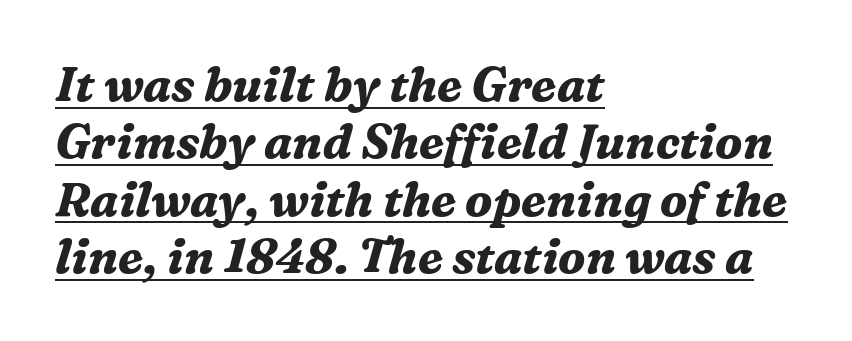
The image shows 47 px bold serif type, italic (leaning right); set left-aligned, line spacing 1.22x, normal letter spacing, underlined; medium stroke contrast and a medium x-height.
